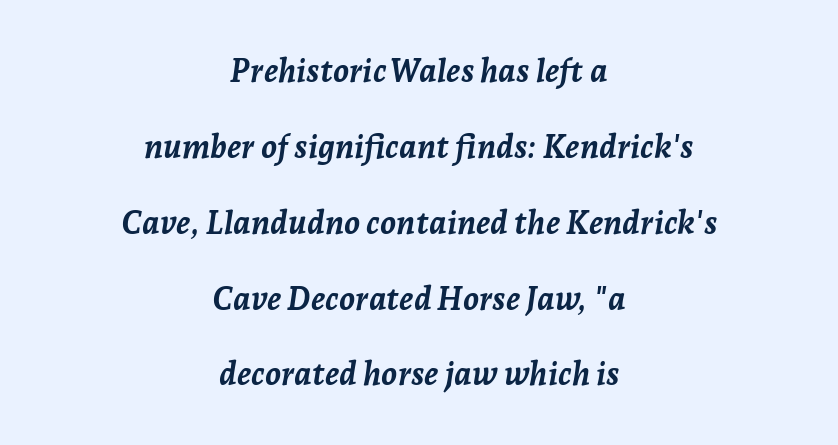
{"italic": "yes", "lean": "right", "slant_degrees": 7, "bold": "yes", "weight": "semibold", "width": "normal", "stroke_contrast": "low", "x_height": "medium", "monospaced": "no", "underline": "no", "align": "center", "line_spacing": "loose", "line_spacing_ratio": 2.37, "letter_spacing": "normal", "letter_spacing_em": 0.0, "glyph_px": 32}
